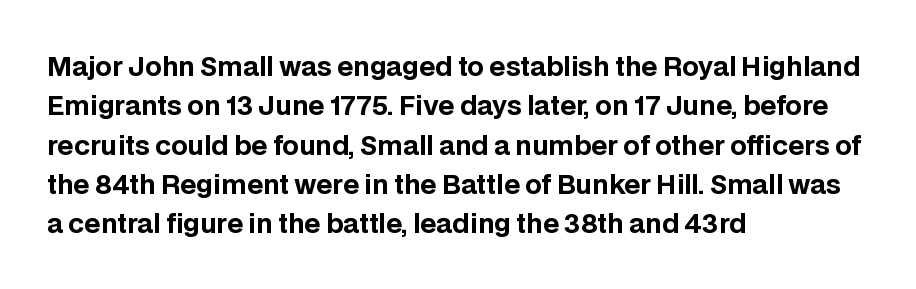
Q: Is the text bold? A: Yes.
Q: Is the text italic (slanted)? A: No, it is upright.
Q: Is the text underlined? A: No.
Q: How is the paragraph aligned? A: Left-aligned.
Q: Is the spacing between letters normal or unusually wide? A: Normal.
Q: Is the spacing between lines tight, normal or loose? A: Normal.
